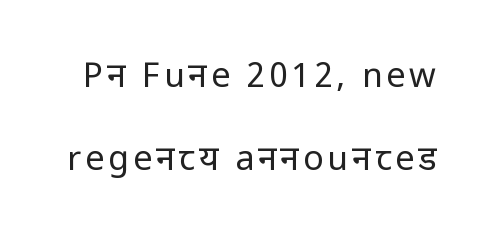
Each letter's strokes conclude bluntly, with no projecting serifs. Check the space under the baseline: it is left empty. The passage shown is not bold in any degree. The typography opts for an upright posture over an oblique one.
